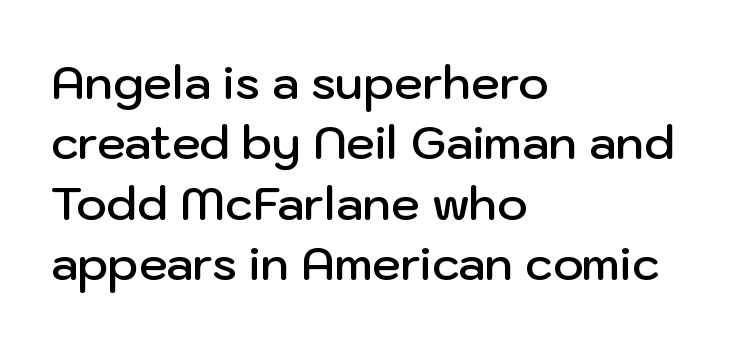
Q: Is the text bold? A: Semi-bold.
Q: Is the text italic (slanted)? A: No, it is upright.
Q: Is the typeface a serif or a sans-serif typeface? A: Sans-serif.
Q: Is the text underlined? A: No.
Q: How is the paragraph aligned? A: Left-aligned.
Q: Is the spacing between letters normal or unusually wide? A: Normal.
Q: Is the spacing between lines tight, normal or loose? A: Normal.
Q: Width (condensed, normal, or wide)? A: Normal.
Q: Stroke contrast? A: Low.
Q: x-height? A: Medium.
Q: Monospaced? A: No.
